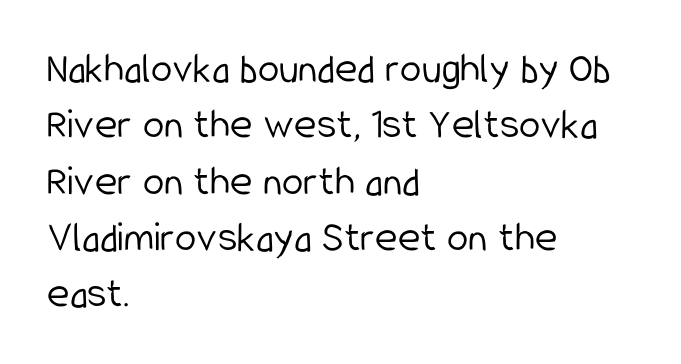
Q: Is the text bold? A: No.
Q: Is the text italic (slanted)? A: No, it is upright.
Q: Is the typeface a serif or a sans-serif typeface? A: Sans-serif.
Q: Is the text underlined? A: No.
Q: How is the paragraph aligned? A: Left-aligned.
Q: Is the spacing between letters normal or unusually wide? A: Normal.
Q: Is the spacing between lines tight, normal or loose? A: Normal.
Q: Width (condensed, normal, or wide)? A: Condensed.
Q: Stroke contrast? A: Low.
Q: x-height? A: Medium.
Q: Monospaced? A: No.
